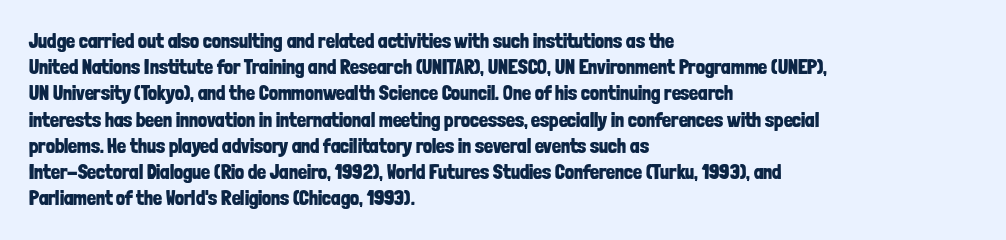
Leftover space on each line is placed entirely after the last word. Honestly, the row spacing looks completely unremarkable. This sample uses an upright cut, with every glyph sitting square on the baseline. A typesetter would call this zero additional tracking. Check the space under the baseline: it is left empty.
